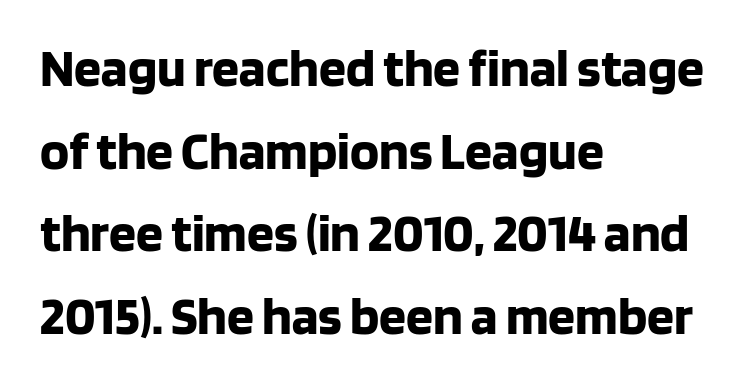
The space between consecutive lines is moderate. This sample uses an upright cut, with every glyph sitting square on the baseline. The face used here is a sans, in the tradition of grotesques and geometrics. The space directly below the letters is spotless.
